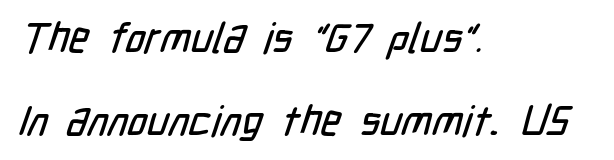
Here the designer chose a conventional face with non-uniform glyph widths. A bare baseline throughout the passage. The lines in this sample share a left origin and differ only in where they stop. The horizontal fit of the characters is conventional and even. Leading: increased. The passage shown is typeset with a sans-serif family.
